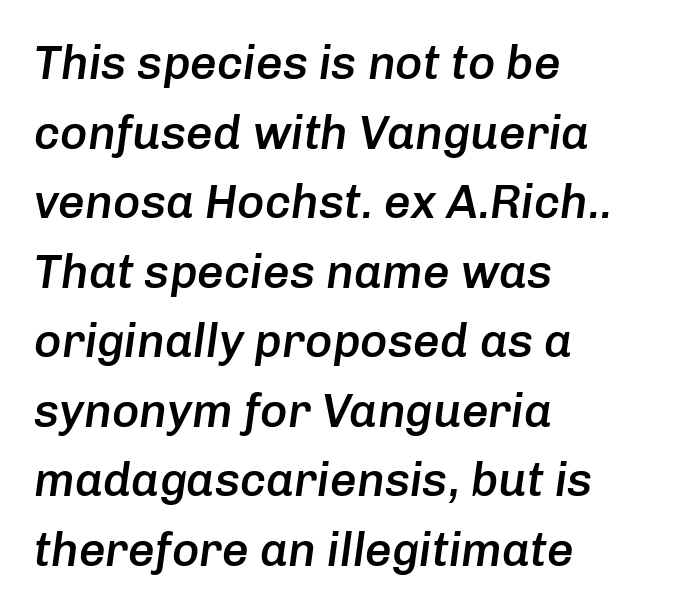
Q: Is the text bold? A: Semi-bold.
Q: Is the text italic (slanted)? A: Yes, it leans right by about 8 degrees.
Q: Is the text underlined? A: No.
Q: How is the paragraph aligned? A: Left-aligned.
Q: Is the spacing between letters normal or unusually wide? A: Normal.
Q: Is the spacing between lines tight, normal or loose? A: Normal.
Q: Width (condensed, normal, or wide)? A: Normal.
Q: Stroke contrast? A: Low.
Q: x-height? A: Medium.
Q: Monospaced? A: No.
